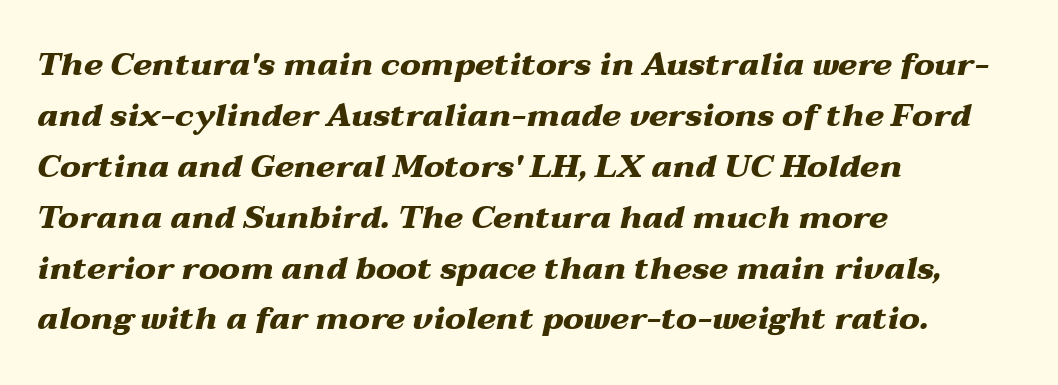
Q: Is the text bold? A: Yes.
Q: Is the text italic (slanted)? A: Yes, it leans right by about 12 degrees.
Q: Is the text underlined? A: No.
Q: How is the paragraph aligned? A: Left-aligned.
Q: Is the spacing between letters normal or unusually wide? A: Normal.
Q: Is the spacing between lines tight, normal or loose? A: Normal.
Q: Width (condensed, normal, or wide)? A: Wide.
Q: Stroke contrast? A: Medium.
Q: x-height? A: Medium.
Q: Monospaced? A: No.
